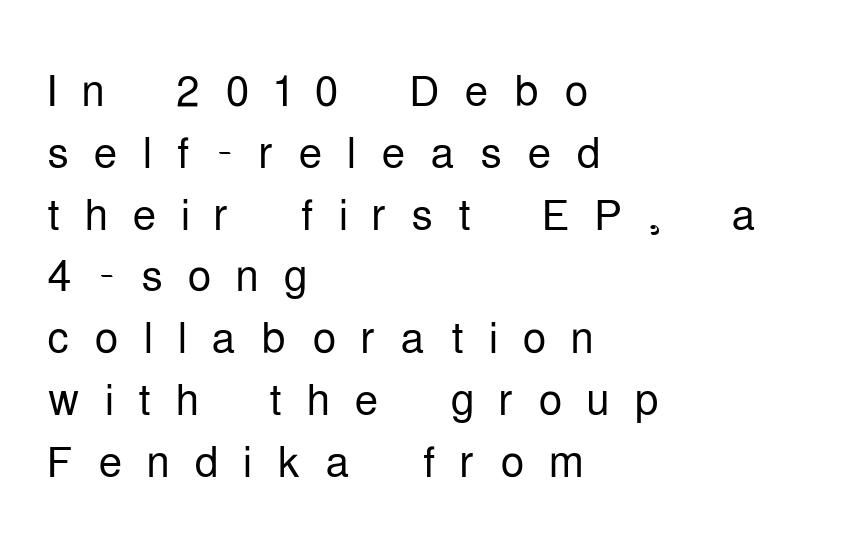
The image shows 60 px light, condensed sans-serif type, upright; set left-aligned, tight line spacing (1.03x), unusually wide letter spacing (+0.41 em), not underlined; low stroke contrast and a medium x-height.
